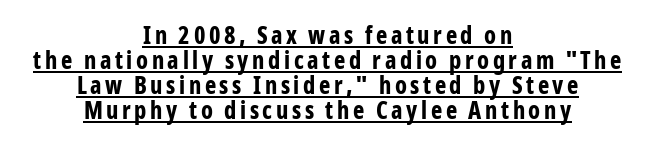
Q: Is the text bold? A: Yes.
Q: Is the text italic (slanted)? A: No, it is upright.
Q: Is the text underlined? A: Yes.
Q: How is the paragraph aligned? A: Centered.
Q: Is the spacing between lines tight, normal or loose? A: Tight.
